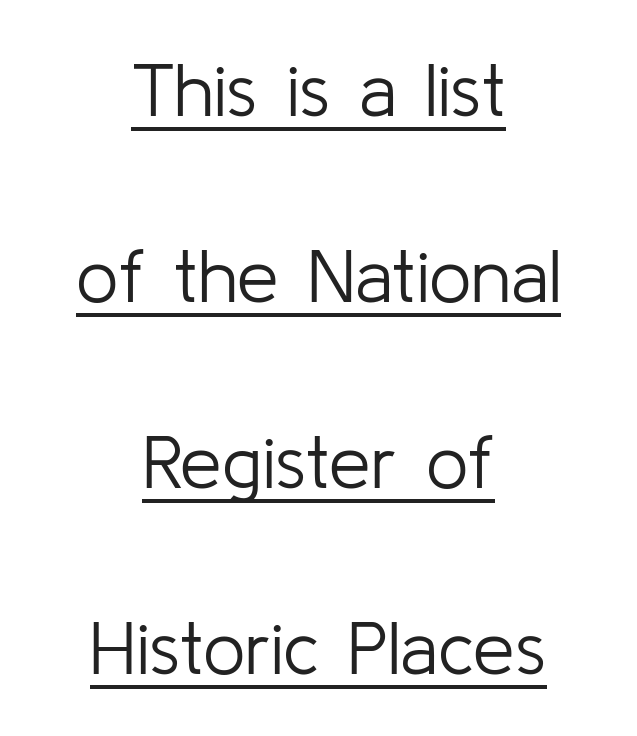
The image shows 75 px light sans-serif type, upright; set centered, loose line spacing (2.48x), normal letter spacing, underlined; low stroke contrast and a medium x-height.
